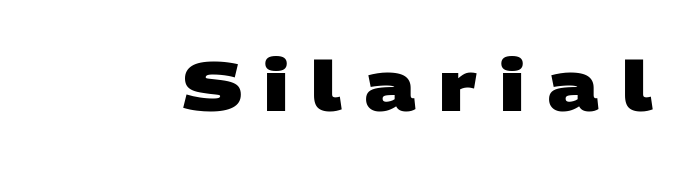
Q: Is the text bold? A: Yes.
Q: Is the typeface a serif or a sans-serif typeface? A: Sans-serif.
Q: Is the text underlined? A: No.
Q: Is the spacing between letters normal or unusually wide? A: Unusually wide.
Q: Width (condensed, normal, or wide)? A: Wide.
Q: Stroke contrast? A: Low.
Q: x-height? A: Large.
Q: Monospaced? A: No.
